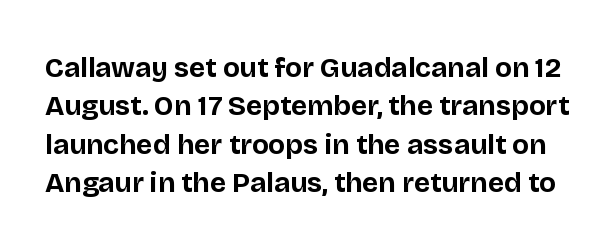
Q: Is the text bold? A: Yes.
Q: Is the text italic (slanted)? A: No, it is upright.
Q: Is the typeface a serif or a sans-serif typeface? A: Sans-serif.
Q: Is the text underlined? A: No.
Q: Is the spacing between letters normal or unusually wide? A: Normal.
Q: Is the spacing between lines tight, normal or loose? A: Normal.
Q: Width (condensed, normal, or wide)? A: Normal.
Q: Stroke contrast? A: Low.
Q: x-height? A: Large.
Q: Monospaced? A: No.
